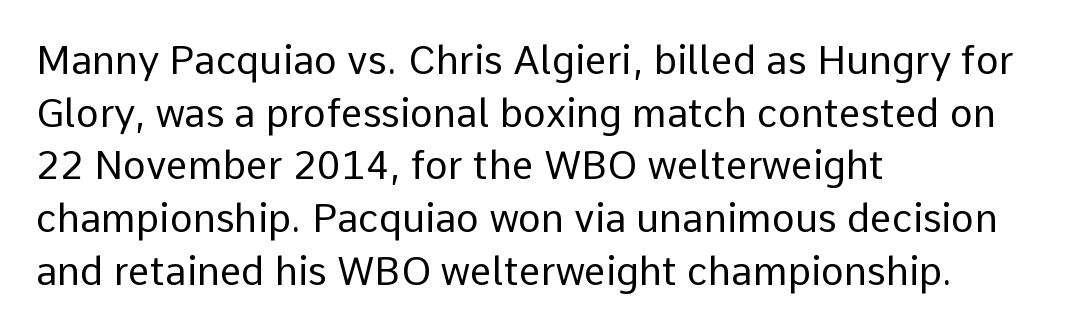
The image shows 39 px regular-weight sans-serif type, upright; set left-aligned, normal line spacing (1.35x), normal letter spacing, not underlined; low stroke contrast and a medium x-height.
